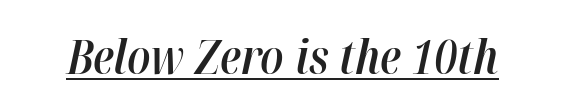
The image shows 48 px semibold, condensed type, italic (leaning right); set normal letter spacing, underlined; high stroke contrast and a medium x-height.
